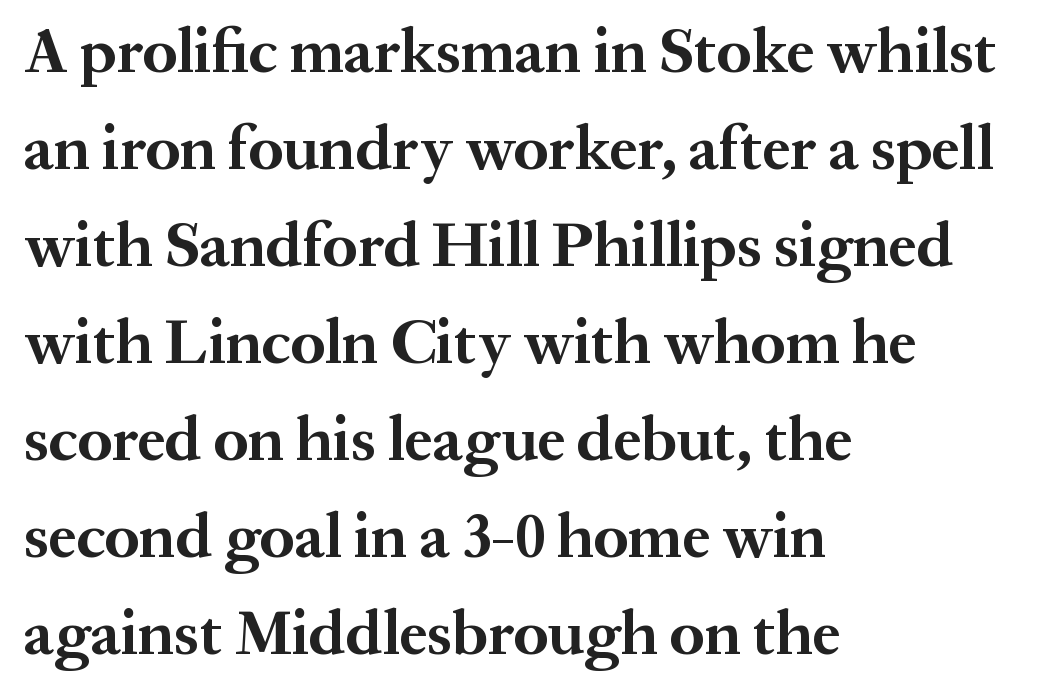
{"serif": "yes", "italic": "no", "bold": "yes", "weight": "bold", "width": "normal", "stroke_contrast": "medium", "x_height": "medium", "monospaced": "no", "underline": "no", "align": "left", "line_spacing": "normal", "line_spacing_ratio": 1.54, "letter_spacing": "normal", "letter_spacing_em": 0.0, "glyph_px": 63}
